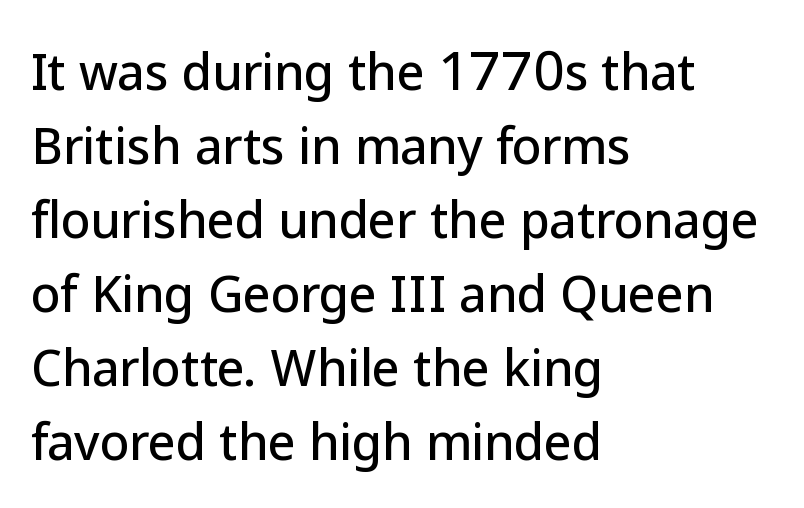
The image shows 48 px sans-serif type, upright; set left-aligned, normal line spacing (1.54x), normal letter spacing, not underlined; low stroke contrast and a medium x-height.
